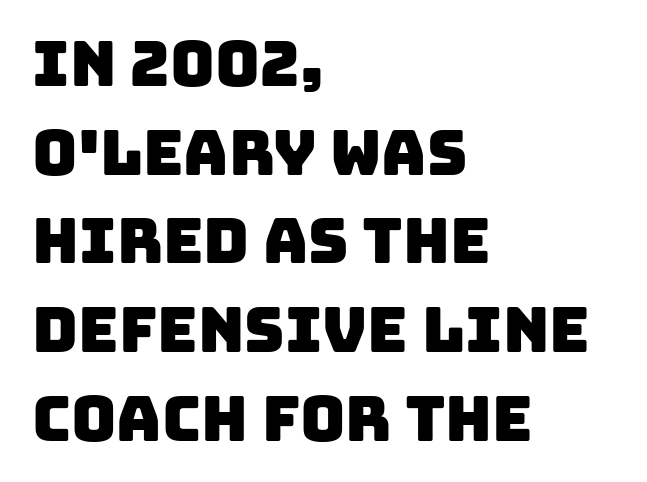
The image shows 62 px sans-serif type; set left-aligned, normal line spacing (1.43x), normal letter spacing, not underlined; low stroke contrast and a large x-height.
